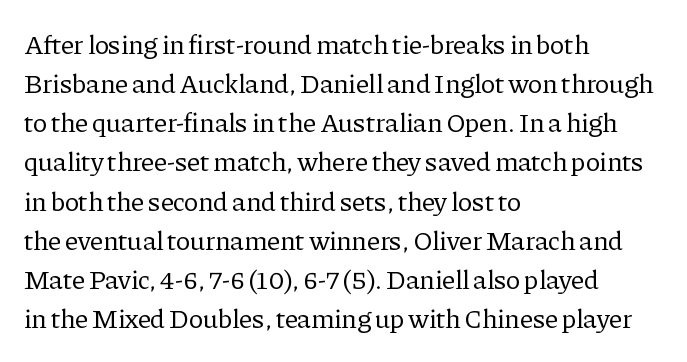
Q: Is the text bold? A: No.
Q: Is the text italic (slanted)? A: No, it is upright.
Q: Is the text underlined? A: No.
Q: How is the paragraph aligned? A: Left-aligned.
Q: Is the spacing between letters normal or unusually wide? A: Normal.
Q: Is the spacing between lines tight, normal or loose? A: Normal.
